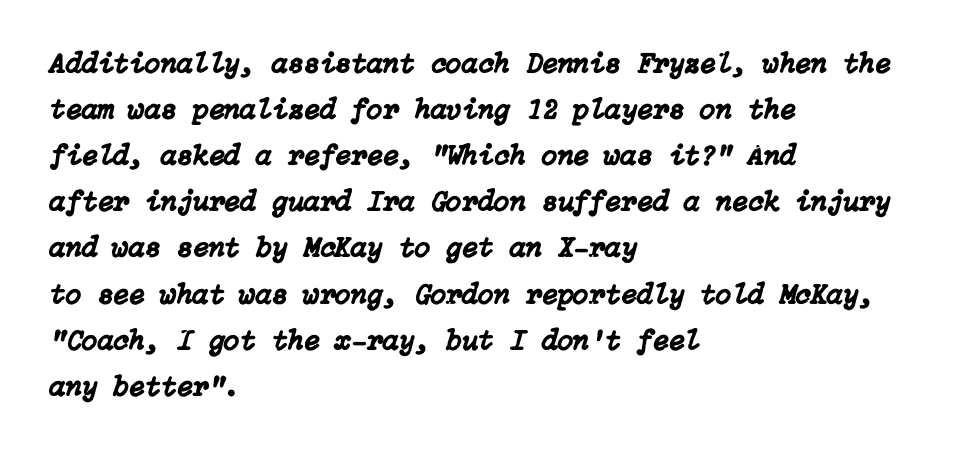
Q: Is the text italic (slanted)? A: Yes, it leans right by about 15 degrees.
Q: Is the text underlined? A: No.
Q: How is the paragraph aligned? A: Left-aligned.
Q: Is the spacing between letters normal or unusually wide? A: Normal.
Q: Is the spacing between lines tight, normal or loose? A: Normal.
Q: Width (condensed, normal, or wide)? A: Normal.
Q: Stroke contrast? A: Low.
Q: x-height? A: Medium.
